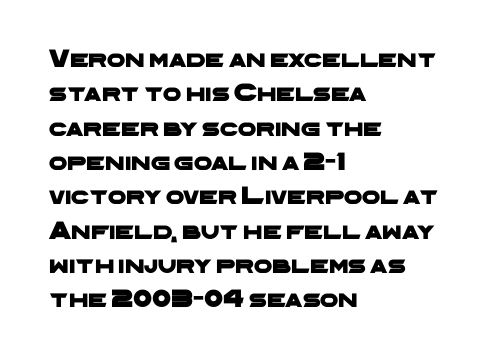
Q: Is the text underlined? A: No.
Q: How is the paragraph aligned? A: Left-aligned.
Q: Is the spacing between letters normal or unusually wide? A: Normal.
Q: Is the spacing between lines tight, normal or loose? A: Normal.
